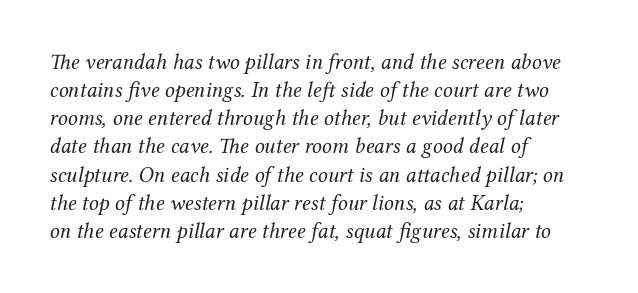
{"italic": "yes", "lean": "right", "slant_degrees": 12, "bold": "no", "underline": "no", "align": "left", "line_spacing": "normal", "line_spacing_ratio": 1.28, "letter_spacing": "normal", "letter_spacing_em": 0.0, "glyph_px": 22}
